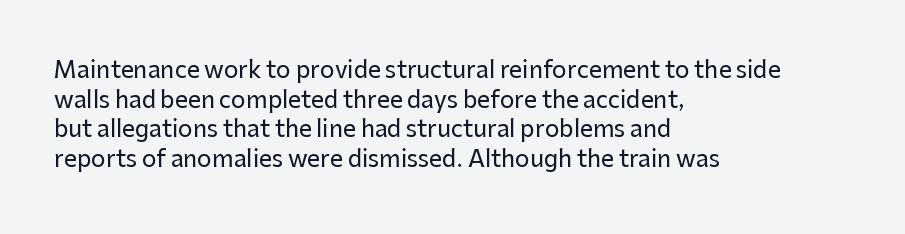
{"italic": "no", "underline": "no", "align": "left", "line_spacing": "normal", "line_spacing_ratio": 1.29, "letter_spacing": "normal", "letter_spacing_em": 0.0, "glyph_px": 23}
